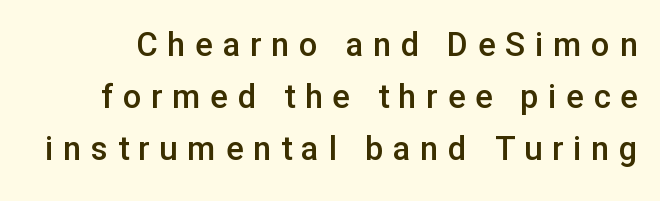
A somewhat darkened texture: the type is semibold rather than bold. A typesetter would call this leading conventional body-copy spacing. Regarding serifs, this sample does without them. Characters remain perfectly vertical along every line. The letters advance in unequal steps, a hallmark of proportional type. These lines have a slow, spaced-out rhythm from letter to letter.
